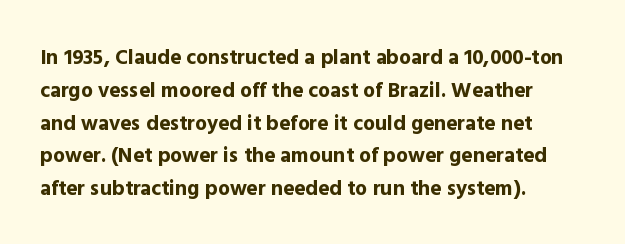
Q: Is the text bold? A: Yes.
Q: Is the text italic (slanted)? A: No, it is upright.
Q: Is the text underlined? A: No.
Q: How is the paragraph aligned? A: Left-aligned.
Q: Is the spacing between letters normal or unusually wide? A: Normal.
Q: Is the spacing between lines tight, normal or loose? A: Normal.
